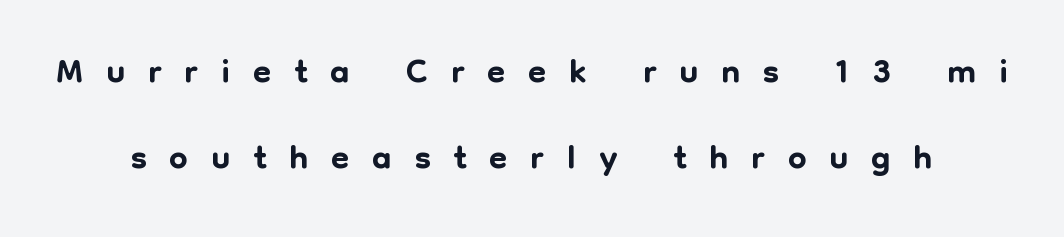
The image shows 53 px sans-serif type, upright; set normal line spacing (1.63x), unusually wide letter spacing (+0.43 em), not underlined; low stroke contrast and a medium x-height.
